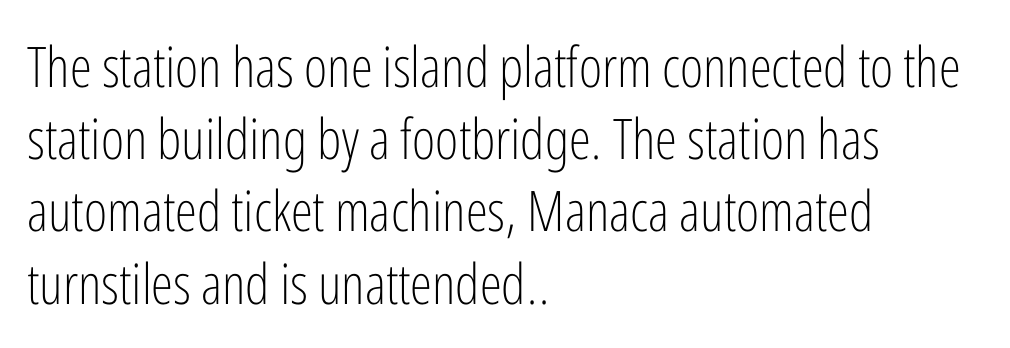
Q: Is the text bold? A: No.
Q: Is the text italic (slanted)? A: No, it is upright.
Q: Is the typeface a serif or a sans-serif typeface? A: Sans-serif.
Q: Is the text underlined? A: No.
Q: How is the paragraph aligned? A: Left-aligned.
Q: Is the spacing between letters normal or unusually wide? A: Normal.
Q: Is the spacing between lines tight, normal or loose? A: Normal.
Q: Width (condensed, normal, or wide)? A: Condensed.
Q: Stroke contrast? A: Low.
Q: x-height? A: Medium.
Q: Monospaced? A: No.
